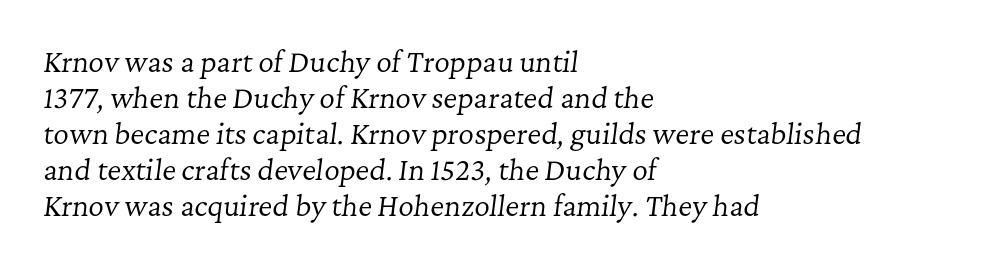
Q: Is the text bold? A: No.
Q: Is the text italic (slanted)? A: Yes, it leans right by about 7 degrees.
Q: Is the text underlined? A: No.
Q: How is the paragraph aligned? A: Left-aligned.
Q: Is the spacing between letters normal or unusually wide? A: Normal.
Q: Is the spacing between lines tight, normal or loose? A: Normal.
